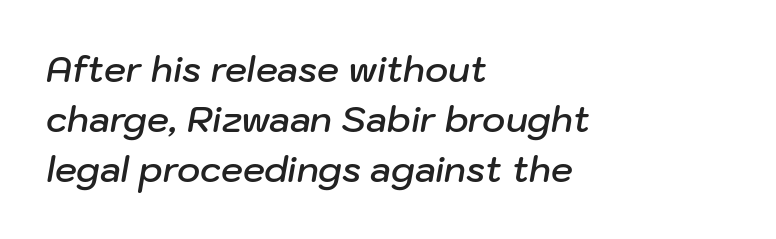
Q: Is the text bold? A: Semi-bold.
Q: Is the text italic (slanted)? A: Yes, it leans right by about 10 degrees.
Q: Is the text underlined? A: No.
Q: How is the paragraph aligned? A: Left-aligned.
Q: Is the spacing between letters normal or unusually wide? A: Normal.
Q: Is the spacing between lines tight, normal or loose? A: Normal.
Q: Width (condensed, normal, or wide)? A: Normal.
Q: Stroke contrast? A: Low.
Q: x-height? A: Medium.
Q: Monospaced? A: No.
